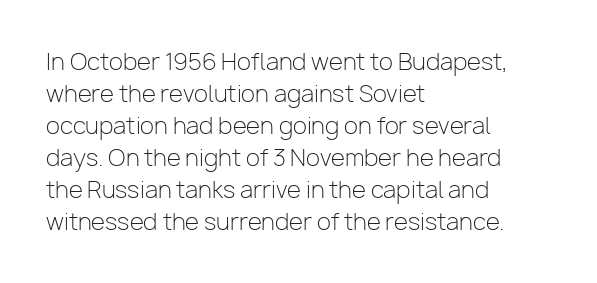
Q: Is the text bold? A: No.
Q: Is the text italic (slanted)? A: No, it is upright.
Q: Is the text underlined? A: No.
Q: How is the paragraph aligned? A: Left-aligned.
Q: Is the spacing between letters normal or unusually wide? A: Normal.
Q: Is the spacing between lines tight, normal or loose? A: Normal.
